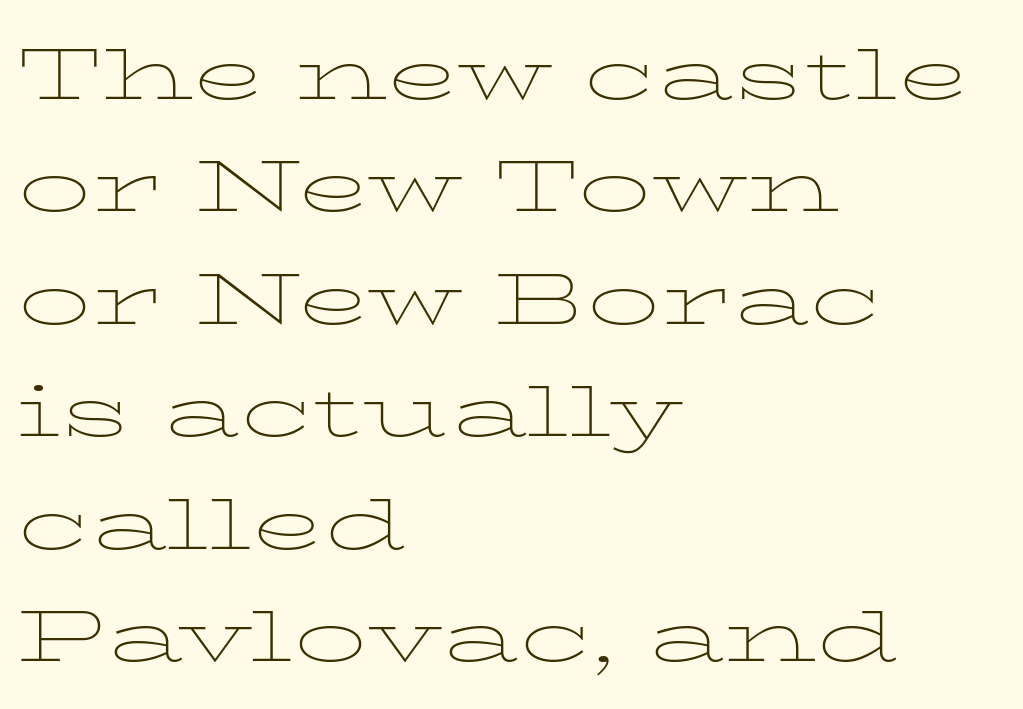
Regarding leading, the lines here are spaced in the standard way. The typeface has the unassuming heft of standard copy or less. A typesetter would call this zero additional tracking. Type without underlining.
